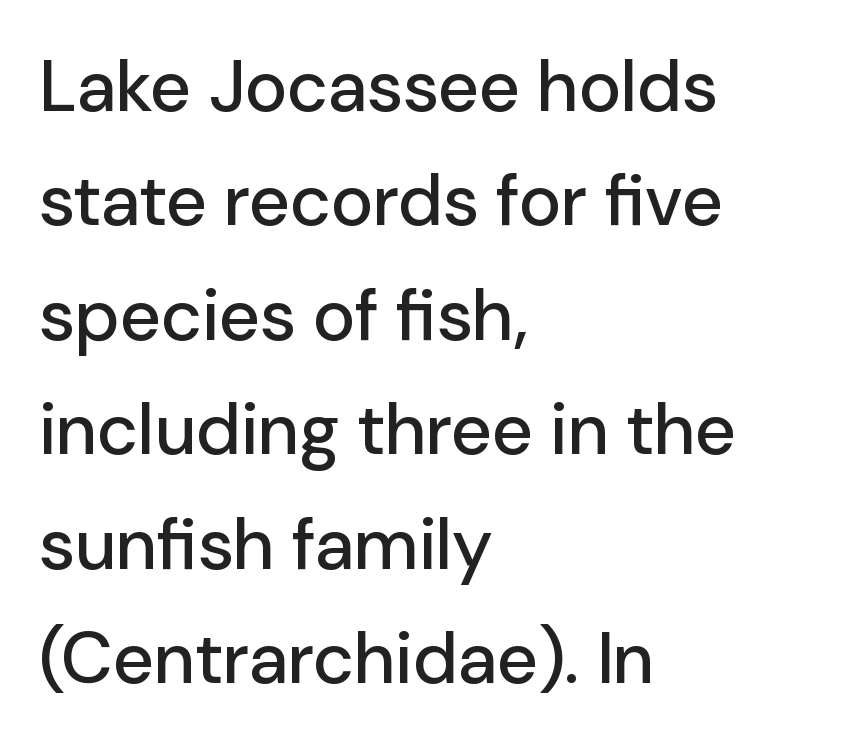
The image shows 72 px sans-serif type, upright; set left-aligned, normal line spacing (1.59x), normal letter spacing, not underlined; low stroke contrast and a medium x-height.
